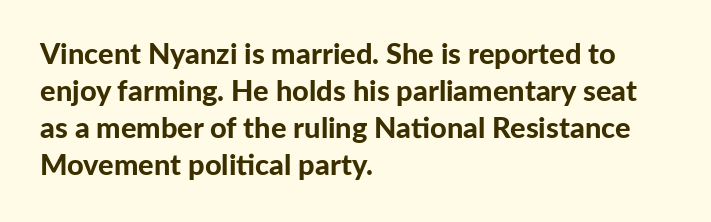
The image shows 29 px bold sans-serif type, upright; set left-aligned, normal line spacing (1.28x), normal letter spacing, not underlined; low stroke contrast and a medium x-height.
